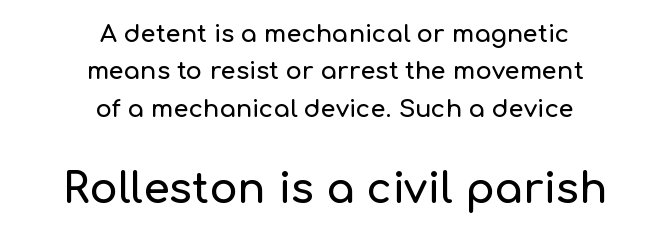
This rendering employs a face without finishing strokes, i.e., a sans-serif. This is the regular roman posture of the typeface. Compared with a flush-left layout, this one balances lines on the center instead. The zone under the glyphs is completely vacant. Regular leading.
